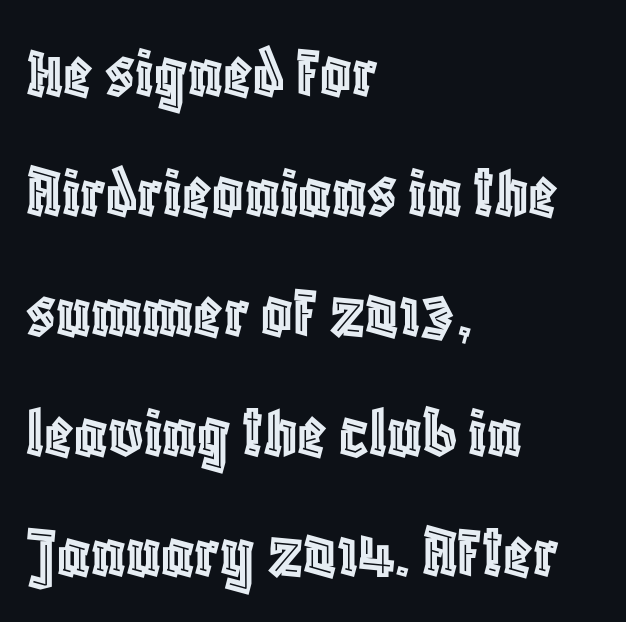
Every row of glyphs begins at an identical x-position on the left. Standard letterfit; no display-style spreading of the glyphs. Italic: no, the glyphs are upright roman. This sample has the flowing, uneven cadence of proportional lettering. The passage shown is not underscored anywhere.
